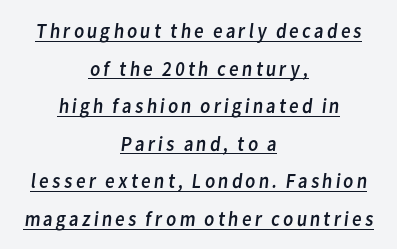
Q: Is the text bold? A: No.
Q: Is the text underlined? A: Yes.
Q: How is the paragraph aligned? A: Centered.
